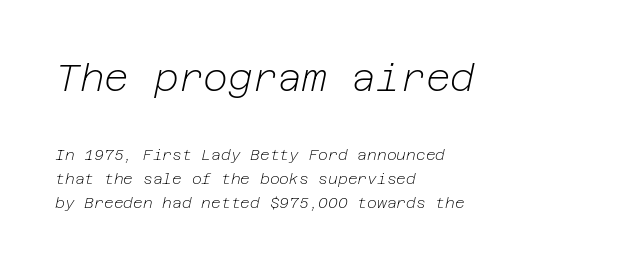
{"italic": "yes", "lean": "right", "slant_degrees": 12, "bold": "no", "weight": "light", "width": "normal", "stroke_contrast": "low", "x_height": "medium", "underline": "no", "align": "left", "line_spacing": "normal", "line_spacing_ratio": 1.58, "letter_spacing": "normal", "letter_spacing_em": 0.0, "larger_block": "first", "size_ratio": 2.53, "glyph_px": 38}
